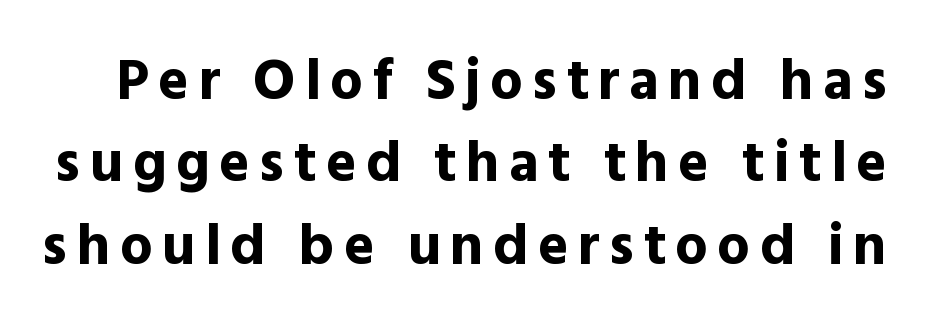
The image shows 58 px bold sans-serif type, upright; set normal line spacing (1.42x), not underlined; a medium x-height.
